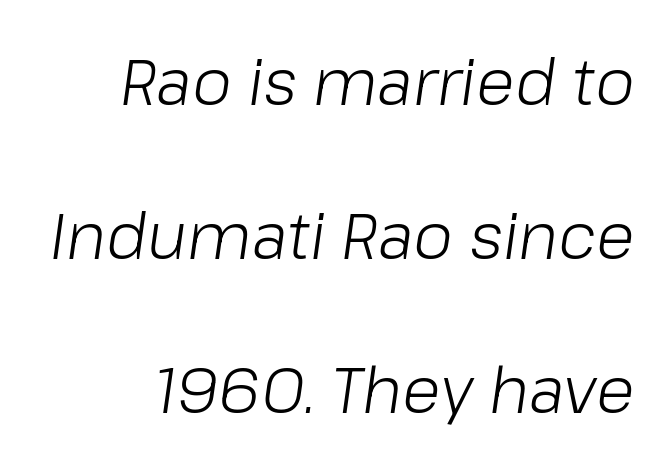
{"italic": "yes", "lean": "right", "slant_degrees": 8, "bold": "no", "weight": "light", "width": "normal", "stroke_contrast": "low", "x_height": "medium", "monospaced": "no", "underline": "no", "line_spacing": "loose", "line_spacing_ratio": 2.41, "letter_spacing": "normal", "letter_spacing_em": 0.0, "glyph_px": 64}
